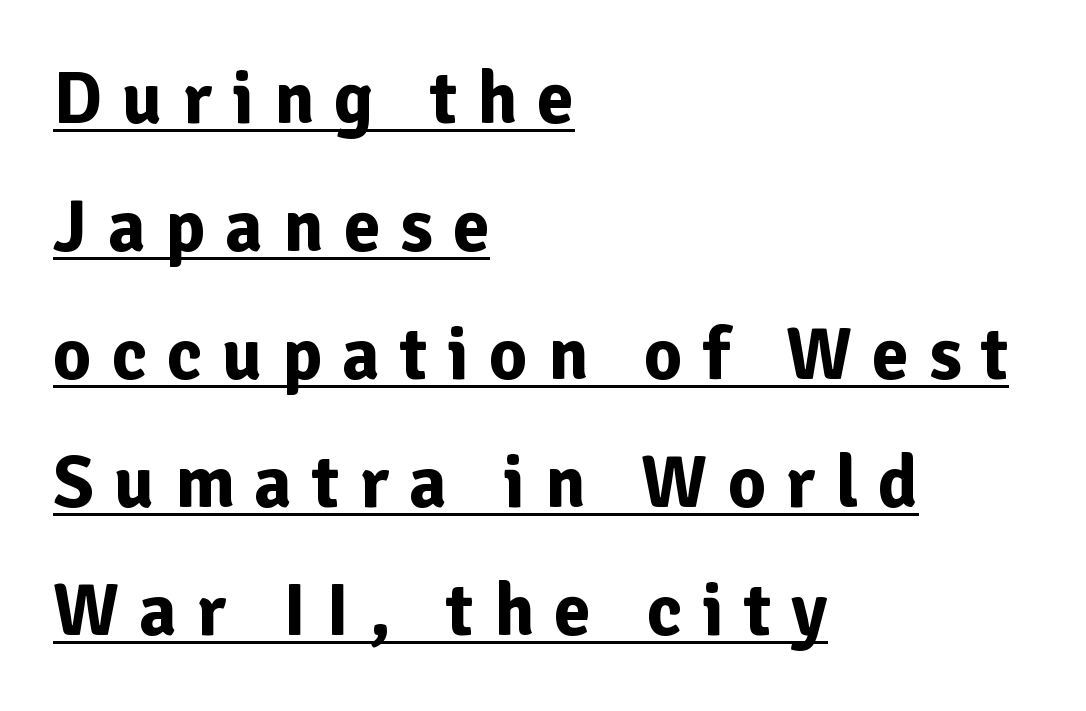
{"serif": "no", "italic": "no", "bold": "yes", "weight": "bold", "width": "normal", "stroke_contrast": "low", "x_height": "medium", "monospaced": "no", "underline": "yes", "align": "left", "line_spacing_ratio": 1.73, "letter_spacing": "wide", "letter_spacing_em": 0.27, "glyph_px": 74}
